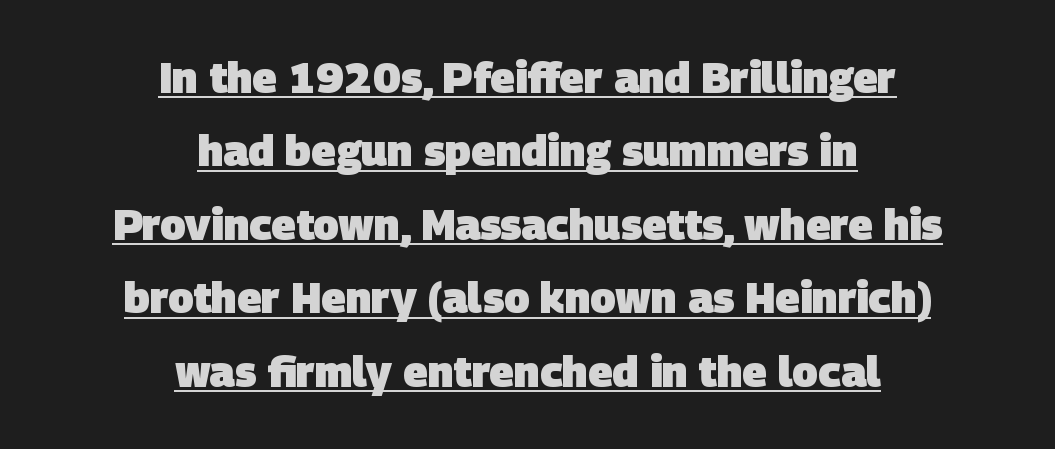
The image shows 42 px heavy sans-serif type; set centered, line spacing 1.75x, normal letter spacing, underlined; low stroke contrast and a large x-height.
